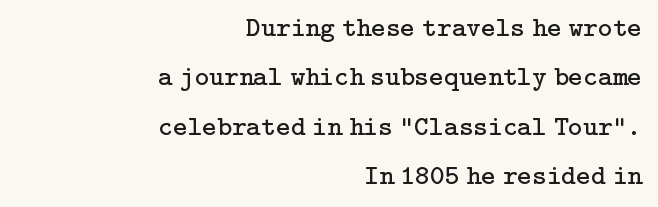
Q: Is the text bold? A: No.
Q: Is the text italic (slanted)? A: No, it is upright.
Q: Is the typeface a serif or a sans-serif typeface? A: Serif.
Q: Is the text underlined? A: No.
Q: How is the paragraph aligned? A: Right-aligned.
Q: Is the spacing between letters normal or unusually wide? A: Normal.
Q: Width (condensed, normal, or wide)? A: Normal.
Q: Stroke contrast? A: Low.
Q: x-height? A: Medium.
